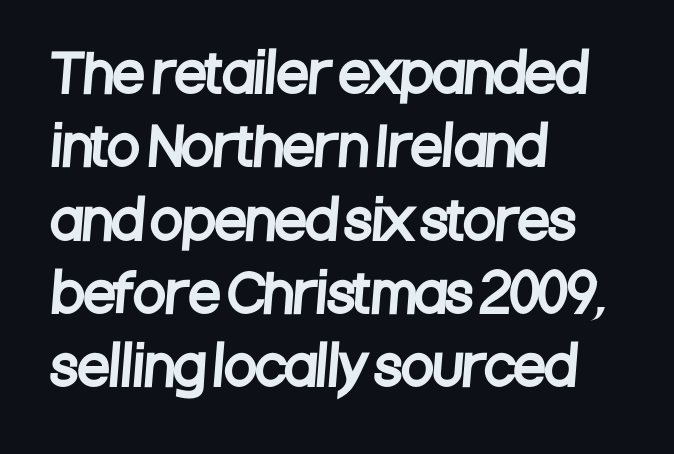
The horizontal fit of the characters is conventional and even. Regarding leading, the lines here are spaced in the standard way. Descender tails drop into unmarked territory. These lines are set flush left with a ragged right edge. Think of a printed novel: that variable character pitch is what you see here. The font family rendered here belongs to the sans-serif group.
